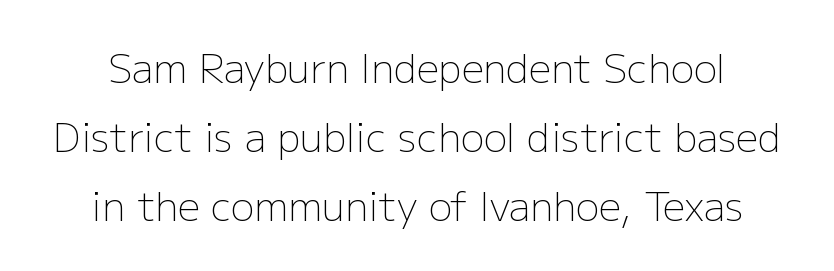
{"serif": "no", "italic": "no", "bold": "no", "weight": "light", "width": "normal", "stroke_contrast": "low", "x_height": "medium", "monospaced": "no", "underline": "no", "line_spacing_ratio": 1.77, "letter_spacing": "normal", "letter_spacing_em": 0.0, "glyph_px": 39}
